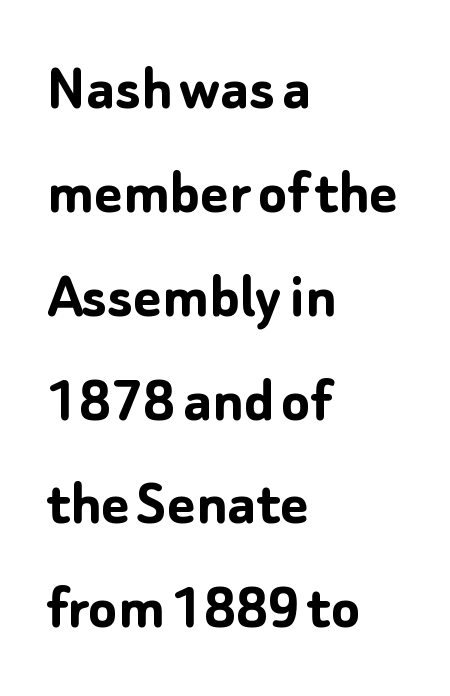
The image shows 67 px semibold sans-serif type, upright; set left-aligned, normal line spacing (1.55x), normal letter spacing, not underlined; low stroke contrast and a medium x-height.
